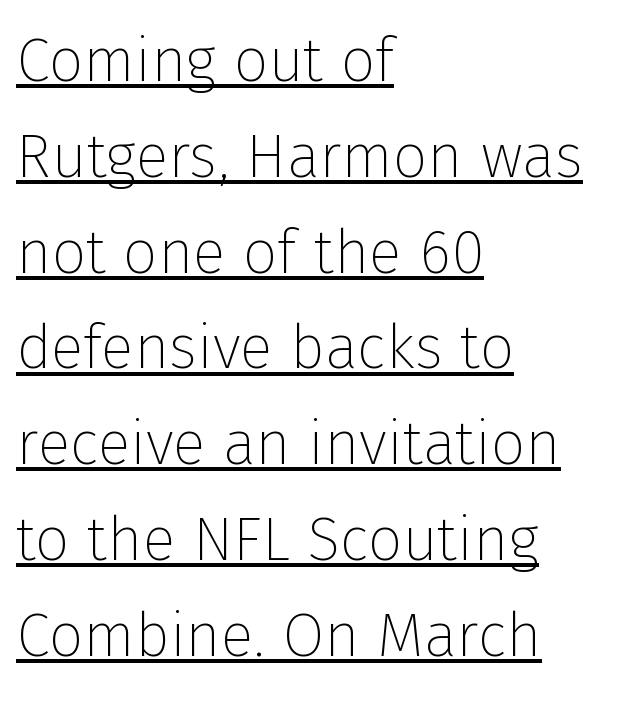
The image shows 61 px thin sans-serif type, upright; set left-aligned, normal line spacing (1.57x), normal letter spacing, underlined; low stroke contrast and a medium x-height.
